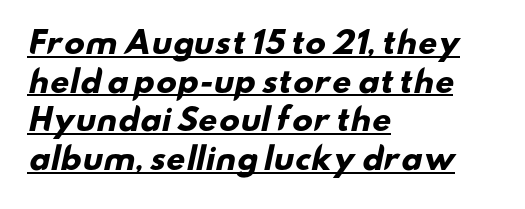
Weight check: bold — yes, fully. Each letter's strokes conclude bluntly, with no projecting serifs. The space between consecutive lines is moderate. In terms of letterspacing, this is plain default setting. If you drew a ruler down the left edge, every line would touch it. The passage shown is typed in a proportional face where columns would drift.
